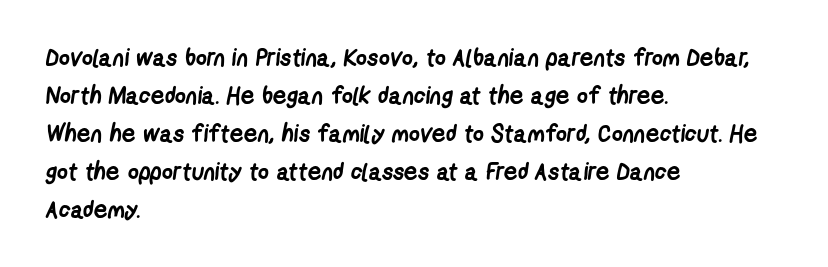
Q: Is the text bold? A: Yes.
Q: Is the text underlined? A: No.
Q: How is the paragraph aligned? A: Left-aligned.
Q: Is the spacing between letters normal or unusually wide? A: Normal.
Q: Is the spacing between lines tight, normal or loose? A: Normal.
